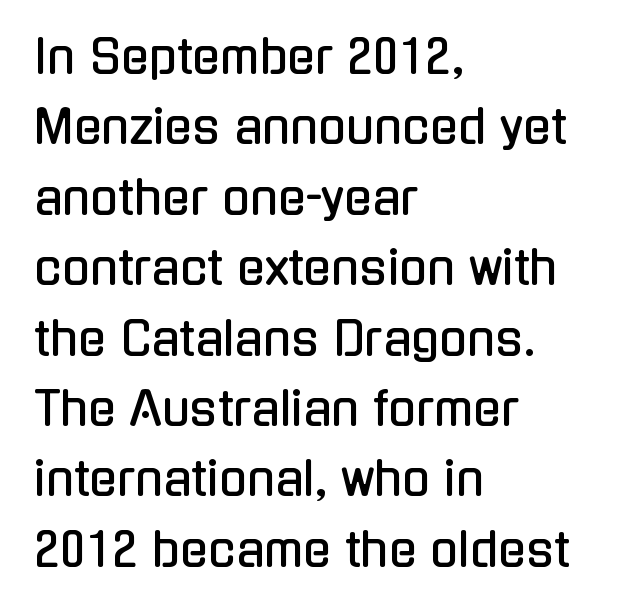
{"serif": "no", "italic": "no", "width": "condensed", "stroke_contrast": "low", "x_height": "medium", "monospaced": "no", "underline": "no", "align": "left", "line_spacing": "normal", "line_spacing_ratio": 1.53, "letter_spacing": "normal", "letter_spacing_em": 0.0, "glyph_px": 46}
